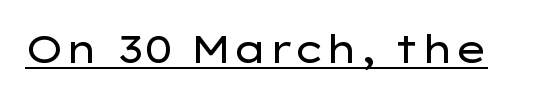
{"serif": "no", "italic": "no", "bold": "no", "weight": "regular", "width": "wide", "stroke_contrast": "low", "x_height": "medium", "monospaced": "no", "underline": "yes", "letter_spacing": "normal", "letter_spacing_em": 0.0, "glyph_px": 38}
